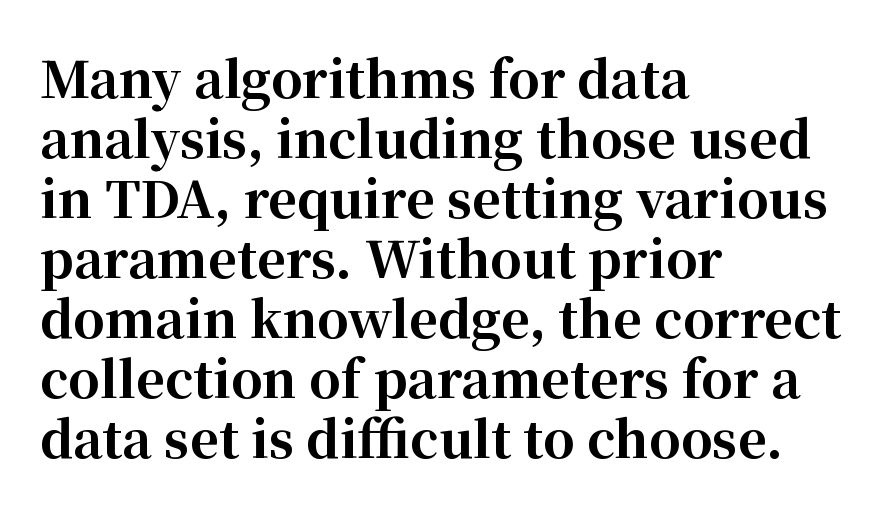
The image shows 50 px bold serif type, upright; set left-aligned, line spacing 1.2x, normal letter spacing, not underlined; high stroke contrast and a medium x-height.
